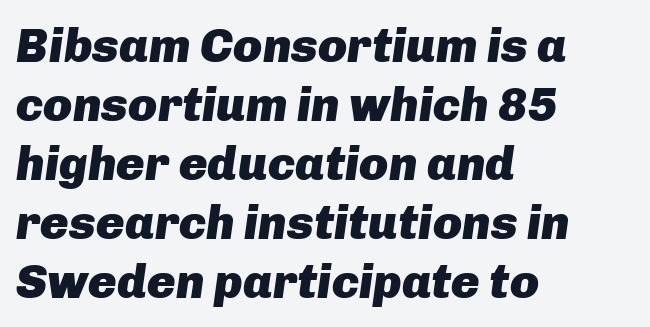
Check the space under the baseline: it is left empty. The rendering uses natural spacing where letterforms have individual widths. Which margin do the lines hug? The left one — the right edge is uneven. You can tell it's italic because the verticals aren't actually vertical.
